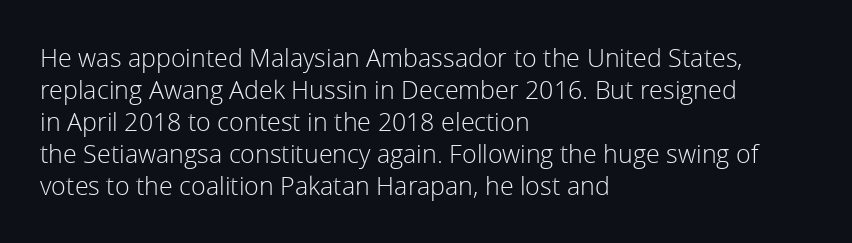
Q: Is the text bold? A: No.
Q: Is the text italic (slanted)? A: No, it is upright.
Q: Is the text underlined? A: No.
Q: How is the paragraph aligned? A: Left-aligned.
Q: Is the spacing between letters normal or unusually wide? A: Normal.
Q: Is the spacing between lines tight, normal or loose? A: Normal.
